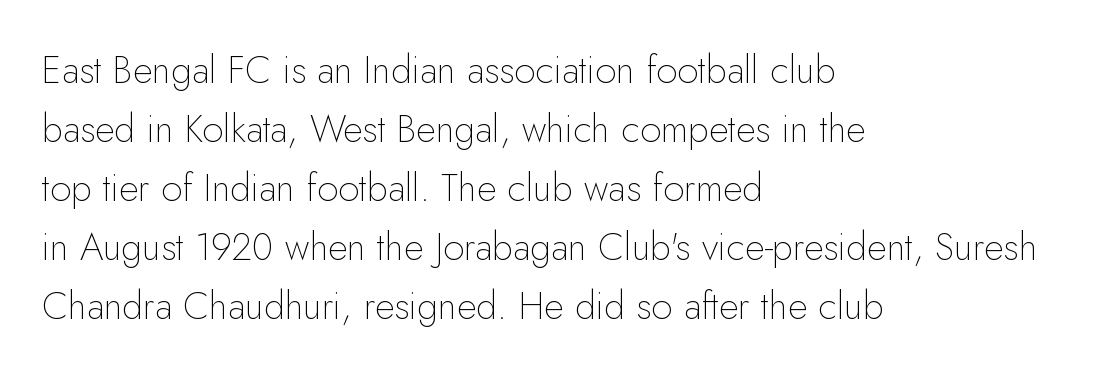
The image shows 38 px thin sans-serif type, upright; set left-aligned, normal line spacing (1.55x), normal letter spacing, not underlined; low stroke contrast and a small x-height.
